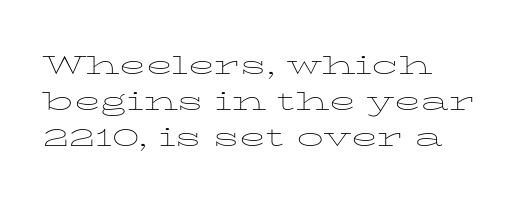
This sample uses an upright cut, with every glyph sitting square on the baseline. Compared with typical paragraphs, the rows here are spaced about the same. Nothing heavy about these letters — not bold at all. Honestly, there is no underline to notice here at all. This sample uses plain, unmodified letter spacing.
